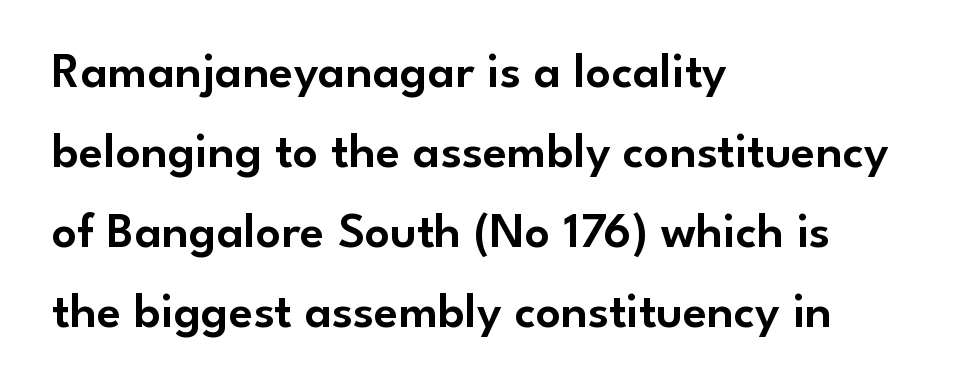
Vertically, the passage feels balanced, rows spaced as you'd expect. Regarding serifs, this sample does without them. The letters advance in unequal steps, a hallmark of proportional type. Line beginnings align vertically; line endings do not. Compared with typical body copy, the letter spacing here is the same. Underline: absent.
